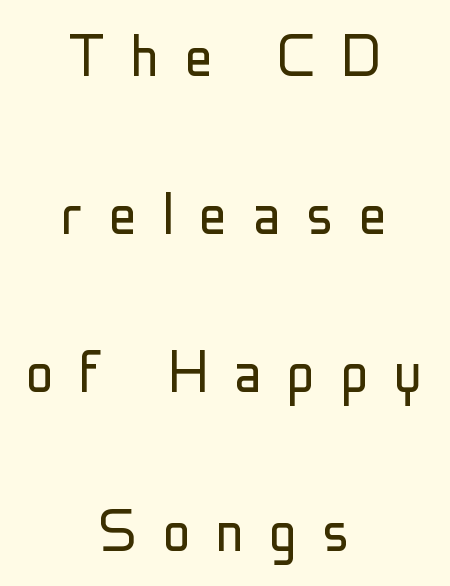
{"serif": "no", "italic": "no", "bold": "no", "weight": "light", "width": "condensed", "stroke_contrast": "low", "x_height": "medium", "monospaced": "no", "underline": "no", "align": "center", "line_spacing": "loose", "line_spacing_ratio": 2.26, "letter_spacing": "wide", "letter_spacing_em": 0.36, "glyph_px": 70}
